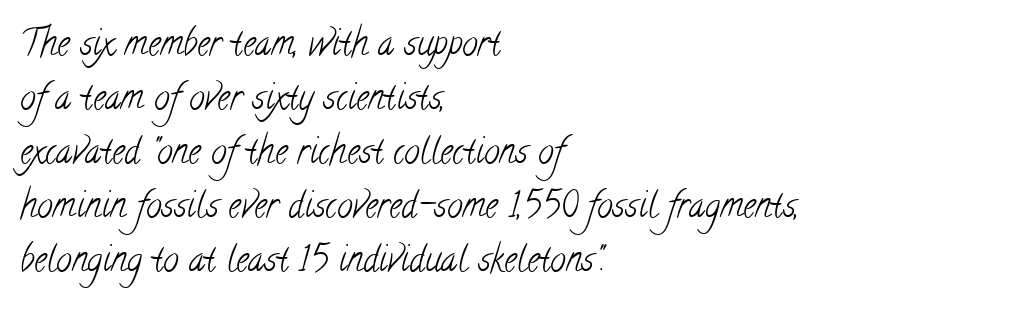
The image shows 35 px light, condensed serif type; set left-aligned, normal line spacing (1.54x), normal letter spacing, not underlined; low stroke contrast and a small x-height.
